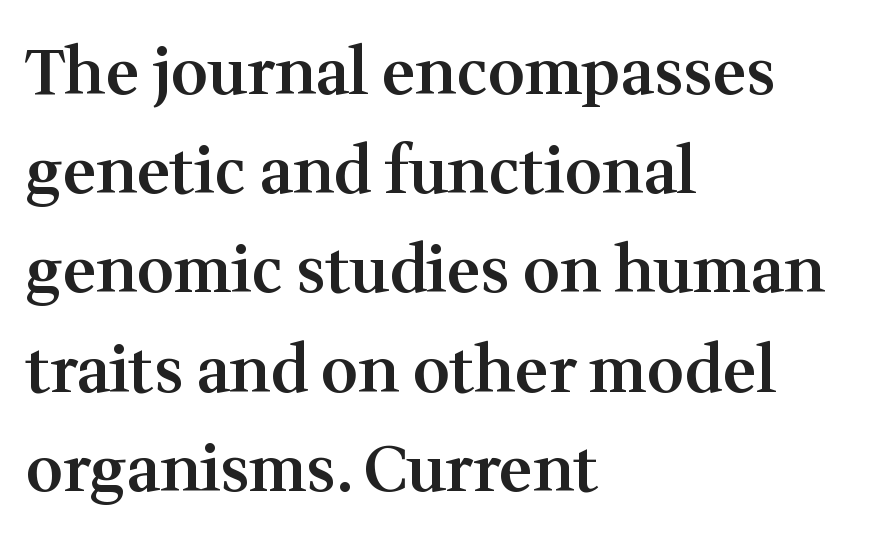
{"serif": "yes", "italic": "no", "bold": "semi", "weight": "semibold", "width": "normal", "stroke_contrast": "medium", "x_height": "medium", "monospaced": "no", "underline": "no", "align": "left", "line_spacing": "normal", "line_spacing_ratio": 1.55, "letter_spacing": "normal", "letter_spacing_em": 0.0, "glyph_px": 64}
